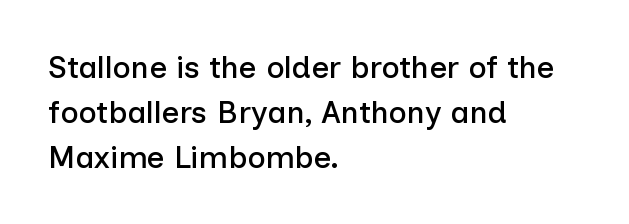
{"serif": "no", "italic": "no", "width": "normal", "stroke_contrast": "low", "x_height": "medium", "monospaced": "no", "underline": "no", "align": "left", "line_spacing": "normal", "line_spacing_ratio": 1.45, "letter_spacing": "normal", "letter_spacing_em": 0.0, "glyph_px": 31}
